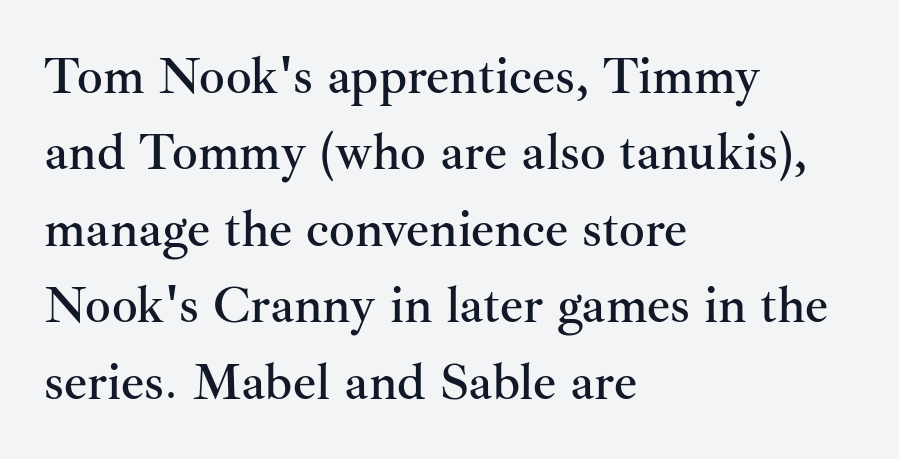
Standard letterfit; no display-style spreading of the glyphs. Tall strokes in this sample are plumb rather than angled. Varying glyph widths throughout — classic text-font behaviour. The paragraph shown leans on its left margin. Look at the bottom of the vertical strokes: they flare into serifs here.
